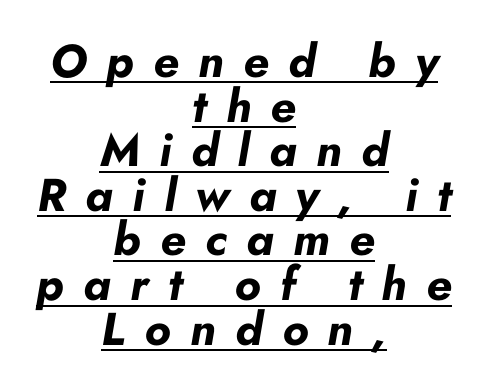
Tall strokes in this sample are angled rather than plumb. Its strokes are broad and dark, the hallmark of bold type. Check the space under the baseline: a stroke is drawn there. How are the letters spaced? Widely, with obvious added tracking. Teacher's note: observe the equal gaps on both sides — that is centered alignment. A typesetter would call this proportional, since set widths differ per character.
